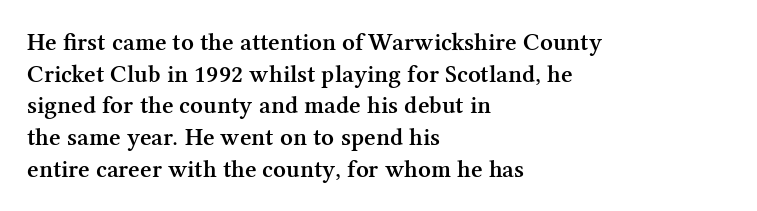
The image shows 25 px text type, upright; set left-aligned, normal line spacing (1.27x), normal letter spacing, not underlined.
